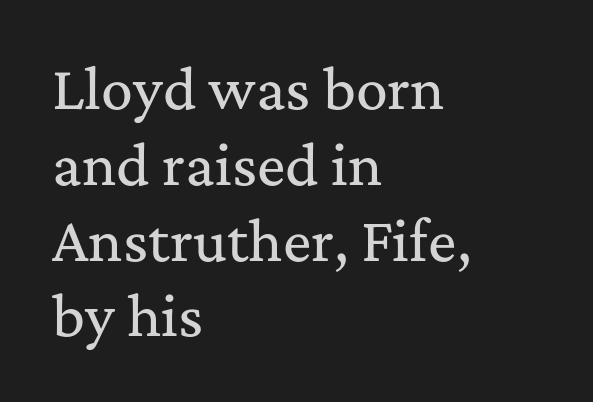
Q: Is the text italic (slanted)? A: No, it is upright.
Q: Is the typeface a serif or a sans-serif typeface? A: Serif.
Q: Is the text underlined? A: No.
Q: How is the paragraph aligned? A: Left-aligned.
Q: Is the spacing between letters normal or unusually wide? A: Normal.
Q: Is the spacing between lines tight, normal or loose? A: Normal.
Q: Width (condensed, normal, or wide)? A: Normal.
Q: Stroke contrast? A: Medium.
Q: x-height? A: Medium.
Q: Monospaced? A: No.
